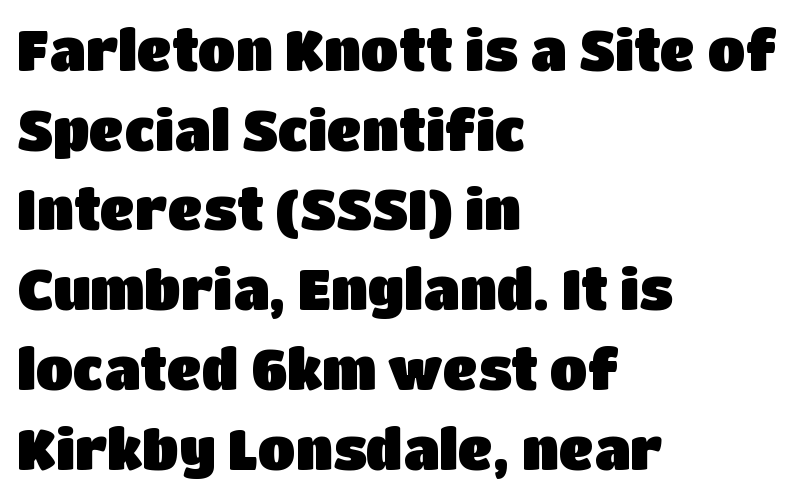
The image shows 55 px sans-serif type, upright; set left-aligned, normal line spacing (1.45x), normal letter spacing, not underlined; low stroke contrast and a large x-height.
